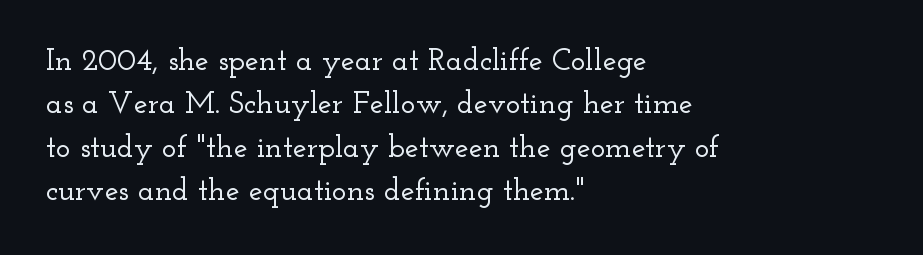
Q: Is the text italic (slanted)? A: No, it is upright.
Q: Is the typeface a serif or a sans-serif typeface? A: Serif.
Q: Is the text underlined? A: No.
Q: How is the paragraph aligned? A: Left-aligned.
Q: Is the spacing between letters normal or unusually wide? A: Normal.
Q: Is the spacing between lines tight, normal or loose? A: Normal.
Q: Width (condensed, normal, or wide)? A: Wide.
Q: Stroke contrast? A: Low.
Q: x-height? A: Small.
Q: Monospaced? A: No.
